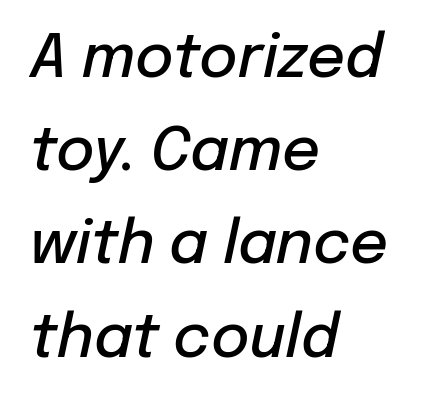
Rows of type keep a routine distance in the vertical direction. The rendering keeps characters at their native spacing. These lines were composed using italics. The glyphs have the mass of a demibold cut, below bold. These lines are rendered in a variable-pitch font. The zone under the glyphs is completely vacant.
